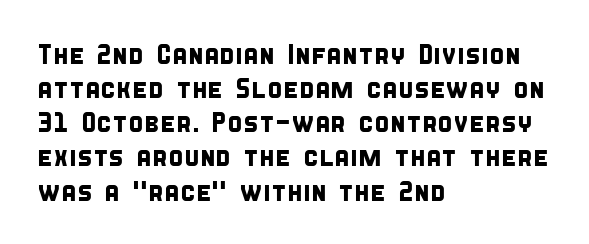
{"serif": "no", "width": "condensed", "stroke_contrast": "low", "x_height": "large", "monospaced": "no", "underline": "no", "align": "left", "line_spacing_ratio": 1.22, "letter_spacing": "normal", "letter_spacing_em": 0.0, "glyph_px": 28}
